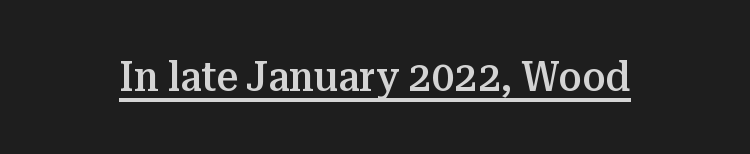
Q: Is the text bold? A: Semi-bold.
Q: Is the text italic (slanted)? A: No, it is upright.
Q: Is the typeface a serif or a sans-serif typeface? A: Serif.
Q: Is the text underlined? A: Yes.
Q: Is the spacing between letters normal or unusually wide? A: Normal.
Q: Width (condensed, normal, or wide)? A: Normal.
Q: Stroke contrast? A: Medium.
Q: x-height? A: Medium.
Q: Monospaced? A: No.
